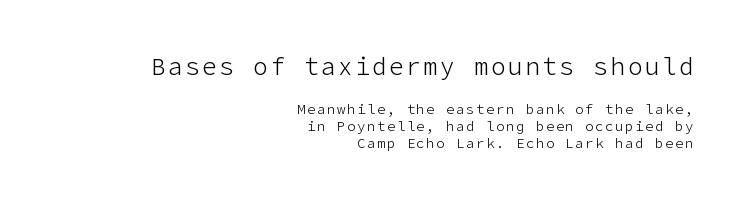
Scale decreases going downward across the two blocks. The words here are not underlined. This sample is right-justified, so line beginnings fall wherever the words allow. Characters remain perfectly vertical along every line. Nothing heavy about these letters — not bold at all.
